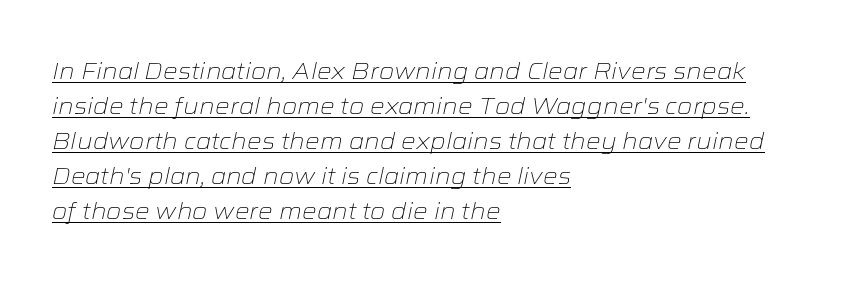
{"italic": "yes", "lean": "right", "slant_degrees": 12, "bold": "no", "underline": "yes", "align": "left", "line_spacing": "normal", "line_spacing_ratio": 1.52, "letter_spacing": "normal", "letter_spacing_em": 0.0, "glyph_px": 23}
